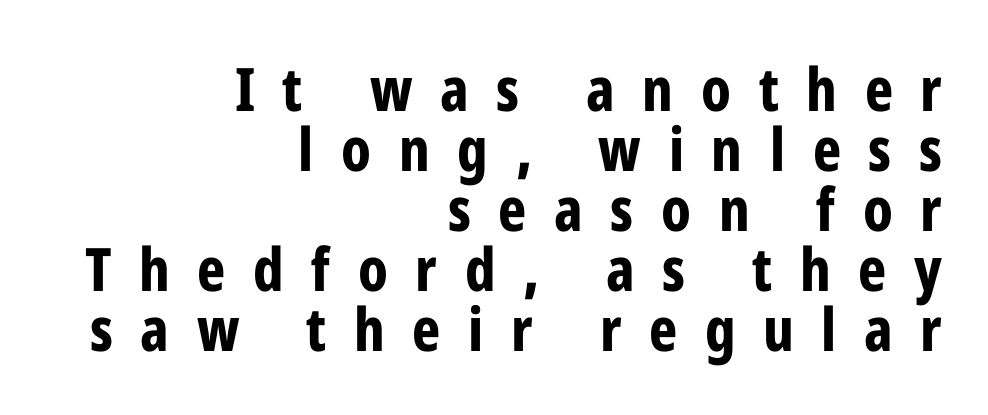
Q: Is the text bold? A: Yes.
Q: Is the text italic (slanted)? A: No, it is upright.
Q: Is the typeface a serif or a sans-serif typeface? A: Sans-serif.
Q: Is the text underlined? A: No.
Q: How is the paragraph aligned? A: Right-aligned.
Q: Is the spacing between letters normal or unusually wide? A: Unusually wide.
Q: Is the spacing between lines tight, normal or loose? A: Tight.
Q: Width (condensed, normal, or wide)? A: Condensed.
Q: Stroke contrast? A: Low.
Q: x-height? A: Medium.
Q: Monospaced? A: No.
